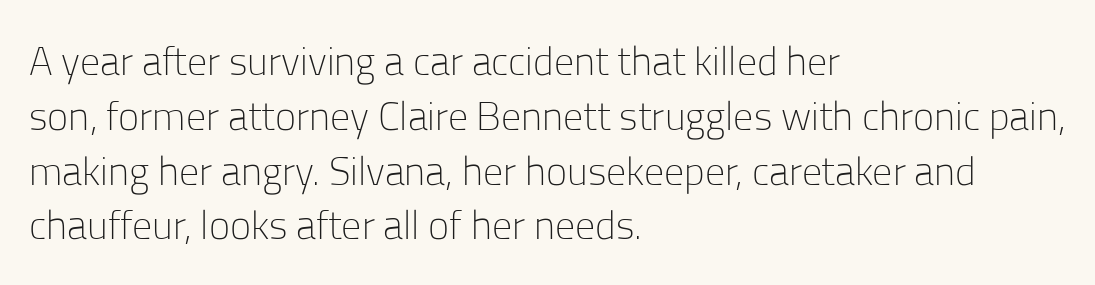
Upright lettering throughout. Unmarked baselines from the first word to the last. Is this a fixed-width face? No — the glyphs have proportional, varying widths. The type is set solid horizontally, with unmodified tracking.
